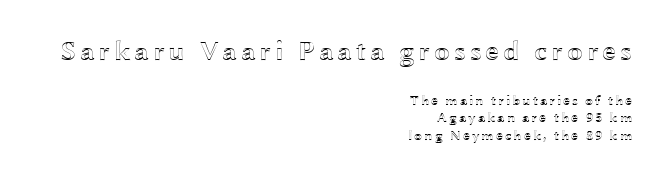
Q: Is the text italic (slanted)? A: No, it is upright.
Q: Is the text underlined? A: No.
Q: How is the paragraph aligned? A: Right-aligned.
Q: Is the spacing between lines tight, normal or loose? A: Normal.
Q: Which block of text is set in a larger size, the first (top) or the second (bottom)? A: The first (top) one.
Q: Width (condensed, normal, or wide)? A: Wide.
Q: x-height? A: Medium.
Q: Monospaced? A: No.
